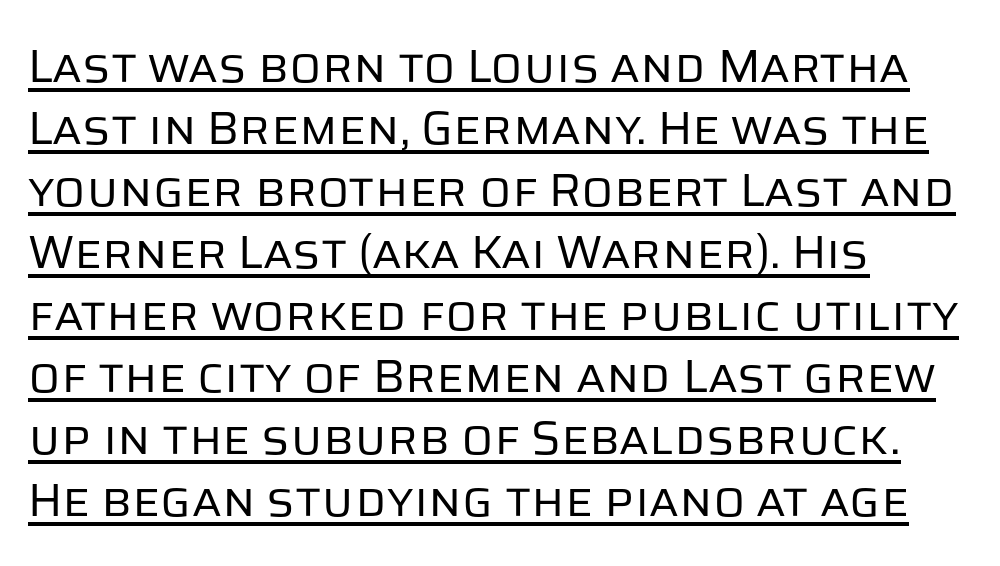
{"serif": "no", "italic": "no", "bold": "no", "weight": "regular", "width": "normal", "stroke_contrast": "low", "x_height": "large", "monospaced": "no", "underline": "yes", "align": "left", "line_spacing": "normal", "line_spacing_ratio": 1.32, "letter_spacing": "normal", "letter_spacing_em": 0.0, "glyph_px": 47}
